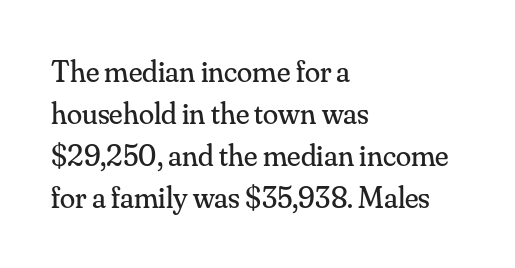
What's the leading like? Ordinary, nothing unusual. Line starts are locked; line ends wander. You could not count columns in this text — the font is proportionally spaced. No italicization has been applied; the sample stays upright. No word sits above an underline. In terms of letterform style, serifs are clearly present.
